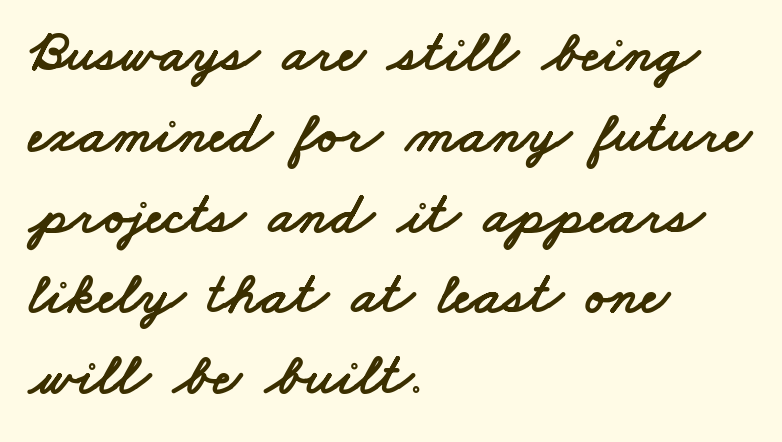
{"serif": "no", "width": "wide", "stroke_contrast": "low", "x_height": "small", "monospaced": "no", "underline": "no", "align": "left", "line_spacing": "normal", "line_spacing_ratio": 1.37, "letter_spacing": "normal", "letter_spacing_em": 0.0, "glyph_px": 59}
